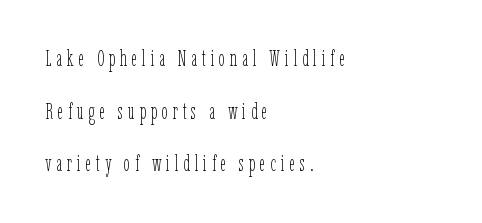
The block of text is sparse from top to bottom, with ample space between rows. Alignment: flush left. Spacing between characters has been opened up far beyond the box default. Plain, unruled lines of type.
